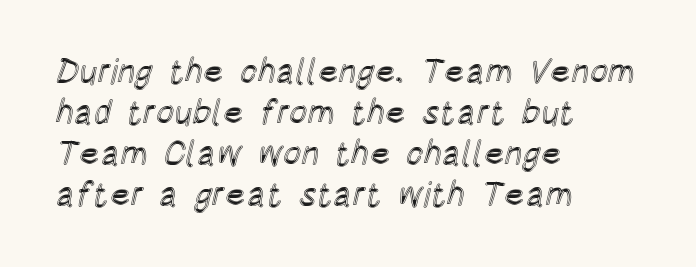
The image shows 34 px condensed type; set left-aligned, line spacing 1.21x, normal letter spacing, not underlined; a large x-height.
